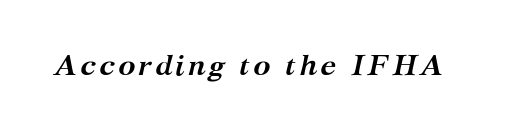
Check the space under the baseline: it is left empty. Compared with ordinary roman type, these characters are visibly tilted. This sample has the flowing, uneven cadence of proportional lettering. Every letter is thick-stroked: bold, no question. You can tell from the footed stems that serif type was used.
